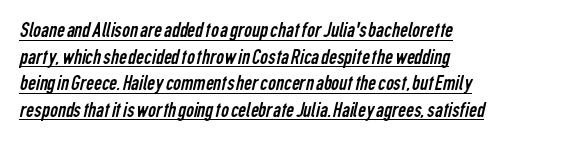
Underlining? Definitely there. These lines are set flush left with a ragged right edge. Stem width sits at or under what a default text font uses. Default kerning and tracking; the words read as compact shapes.
